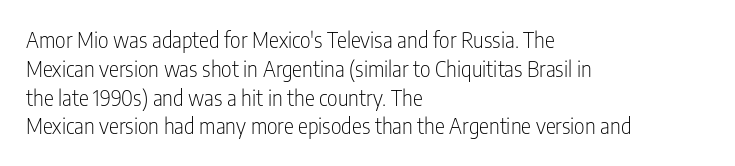
The image shows 21 px text type, upright; set left-aligned, normal line spacing (1.37x), normal letter spacing, not underlined.
